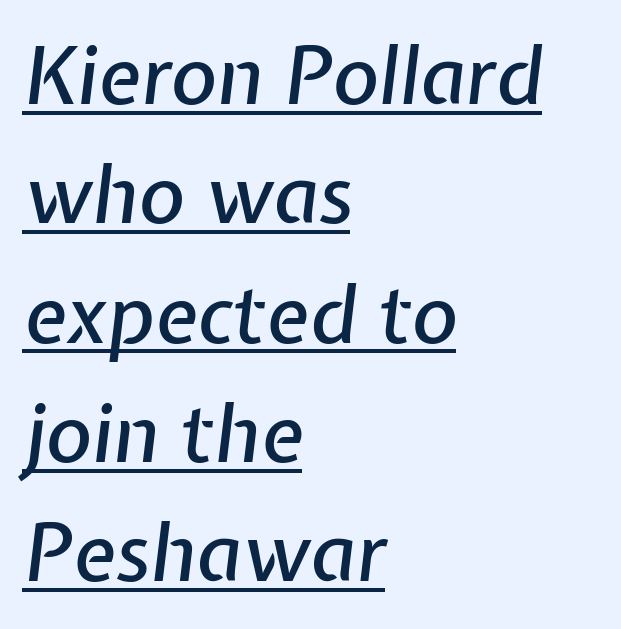
Quick note: italic. Rows of type keep a routine distance in the vertical direction. Character widths vary here, with narrow letters taking less room than wide ones. The type is set solid horizontally, with unmodified tracking.
